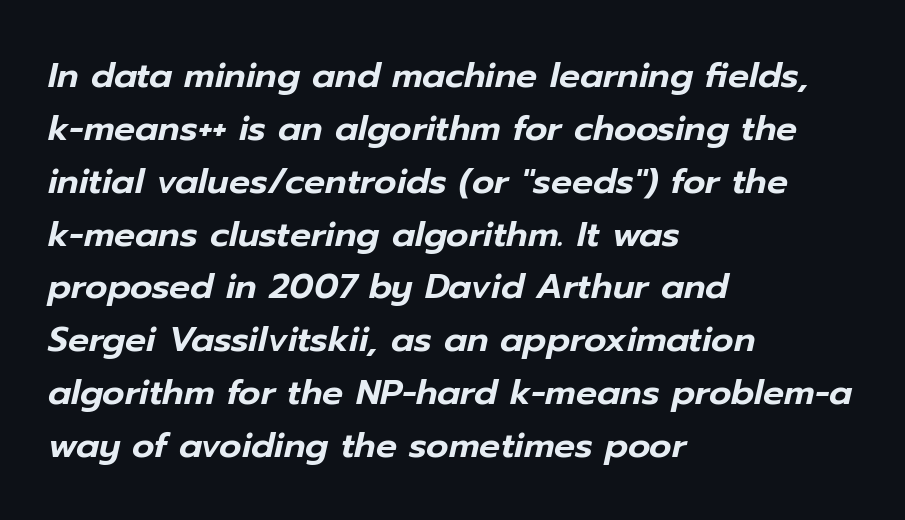
{"italic": "yes", "lean": "right", "slant_degrees": 12, "width": "normal", "stroke_contrast": "low", "x_height": "medium", "monospaced": "no", "underline": "no", "align": "left", "line_spacing": "normal", "line_spacing_ratio": 1.51, "letter_spacing": "normal", "letter_spacing_em": 0.0, "glyph_px": 35}
